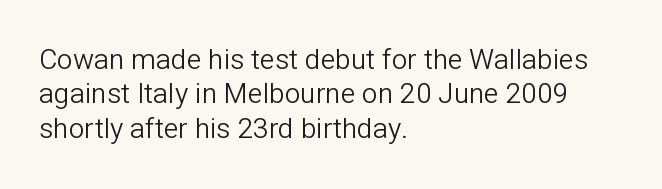
Q: Is the text bold? A: No.
Q: Is the text italic (slanted)? A: No, it is upright.
Q: Is the typeface a serif or a sans-serif typeface? A: Sans-serif.
Q: Is the text underlined? A: No.
Q: How is the paragraph aligned? A: Left-aligned.
Q: Is the spacing between letters normal or unusually wide? A: Normal.
Q: Width (condensed, normal, or wide)? A: Normal.
Q: Stroke contrast? A: Low.
Q: x-height? A: Medium.
Q: Monospaced? A: No.
